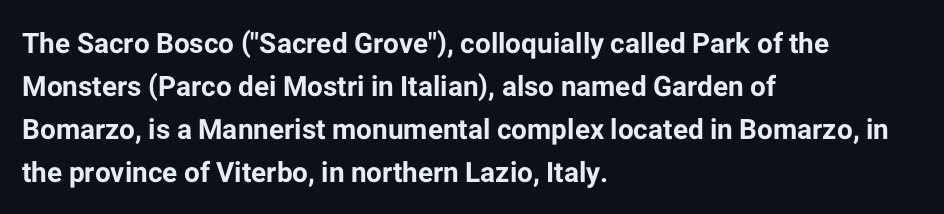
Each new line begins a customary step beneath the previous one. The rendering uses natural spacing where letterforms have individual widths. The axis of the letterforms is exactly vertical. The letters are bold, with thick, heavy strokes.
